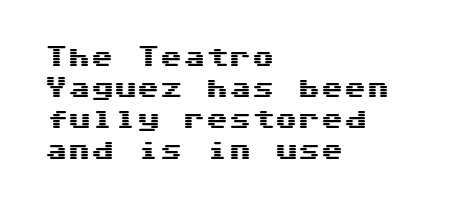
The designer left line spacing at the default. Glance below the letters and you will spot only blank space. The letters sit at their default tracking, neither squeezed nor spread. If you drew a line through each stem, it would be perfectly vertical. The compositor pushed each line to the left boundary.
